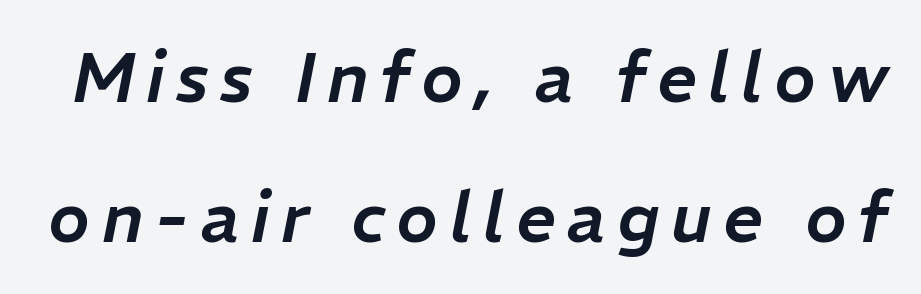
Tall strokes in this sample are angled rather than plumb. Honestly, there is no underline to notice here at all. Think of a printed novel: that variable character pitch is what you see here. Whoever set this chose breathing room over compactness in the vertical rhythm.
